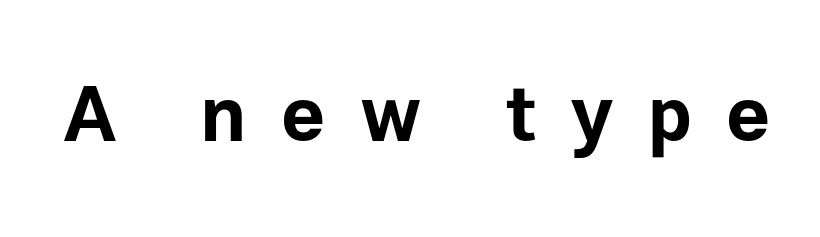
Regarding serifs, this sample does without them. Does the lettering tilt? It doesn't — this is upright. Think of a printed novel: that variable character pitch is what you see here. The specimen omits any rule beneath the text block's lines.
